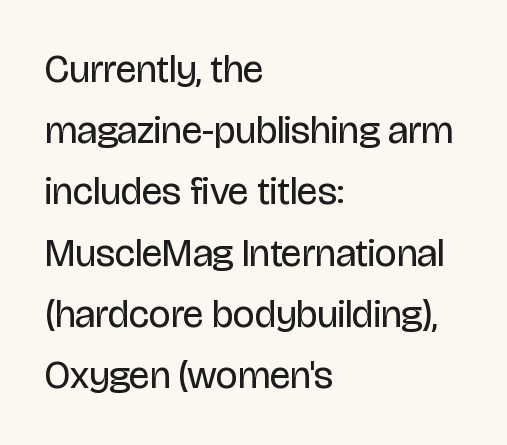
The image shows 39 px regular-weight, condensed sans-serif type, upright; set left-aligned, normal line spacing (1.57x), normal letter spacing, not underlined; low stroke contrast and a large x-height.
